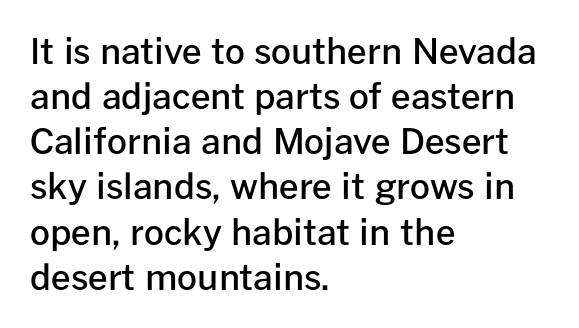
Typesetter's note: demi weight, one step under bold. This rendering features lettering with no underline. This sample keeps an unexceptional amount of space between lines. Note the varied advance widths — an 'i' is clearly narrower than an 'm'. A classic flush-left, rag-right setting is used for this passage. The typography opts for an upright posture over an oblique one.
